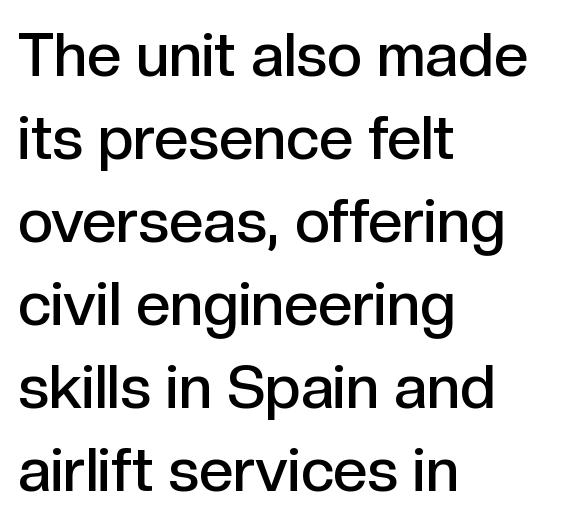
Q: Is the text bold? A: Semi-bold.
Q: Is the text italic (slanted)? A: No, it is upright.
Q: Is the typeface a serif or a sans-serif typeface? A: Sans-serif.
Q: Is the text underlined? A: No.
Q: How is the paragraph aligned? A: Left-aligned.
Q: Is the spacing between letters normal or unusually wide? A: Normal.
Q: Is the spacing between lines tight, normal or loose? A: Normal.
Q: Width (condensed, normal, or wide)? A: Normal.
Q: x-height? A: Medium.
Q: Monospaced? A: No.
